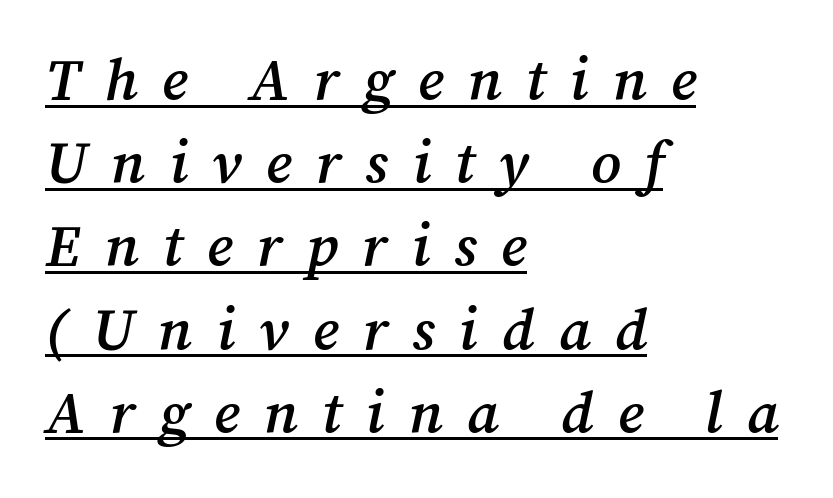
Does the leading feel generous? No, just average. Serif or sans? Serif — the stroke terminals have little feet. Think of a printed novel: that variable character pitch is what you see here. The line texture is sparse and dotted thanks to wide tracking. Every letter is mildly thick-stroked: semibold rather than bold.
